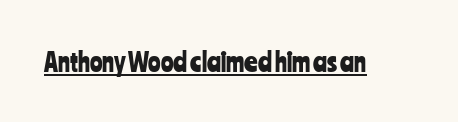
The image shows 26 px text type, upright; set normal letter spacing, underlined.
